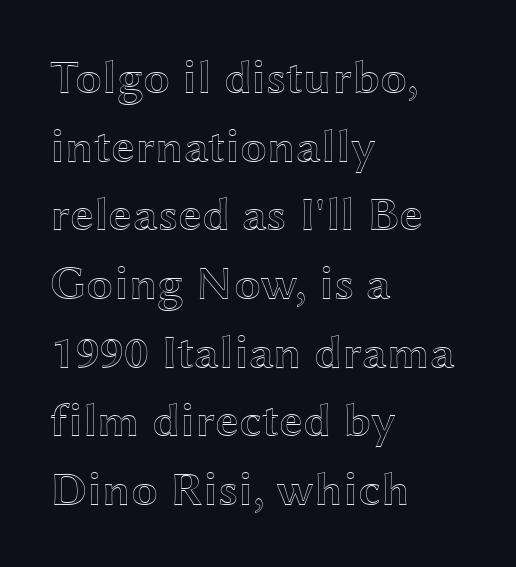
Q: Is the text italic (slanted)? A: No, it is upright.
Q: Is the text underlined? A: No.
Q: How is the paragraph aligned? A: Left-aligned.
Q: Is the spacing between letters normal or unusually wide? A: Normal.
Q: Is the spacing between lines tight, normal or loose? A: Normal.
Q: Width (condensed, normal, or wide)? A: Wide.
Q: x-height? A: Medium.
Q: Monospaced? A: No.
